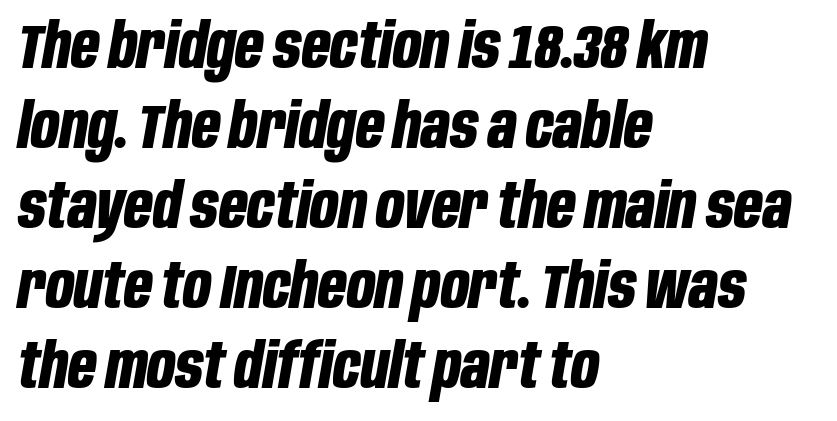
The image shows 62 px bold, condensed type, italic (leaning right); set left-aligned, normal line spacing (1.29x), normal letter spacing, not underlined; low stroke contrast and a large x-height.
